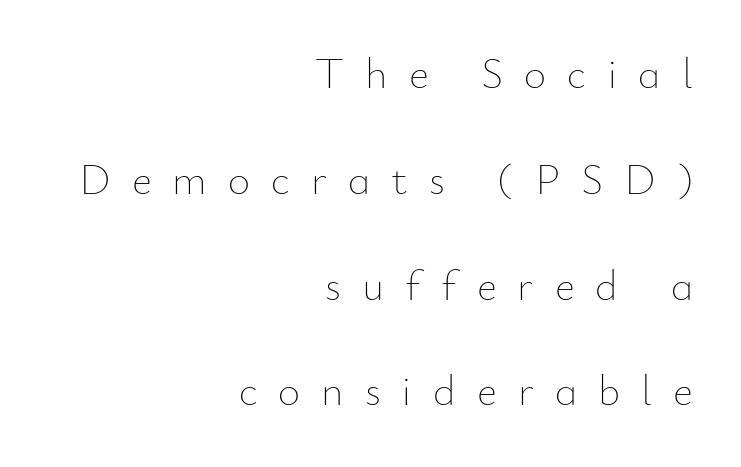
The image shows 43 px thin type, upright; set right-aligned, loose line spacing (2.46x), unusually wide letter spacing (+0.49 em), not underlined; low stroke contrast and a small x-height.
